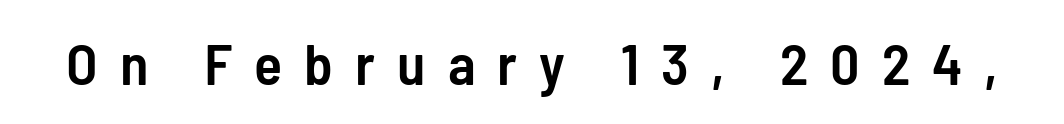
The image shows 58 px semibold, condensed sans-serif type, upright; set unusually wide letter spacing (+0.38 em), not underlined; low stroke contrast and a medium x-height.
